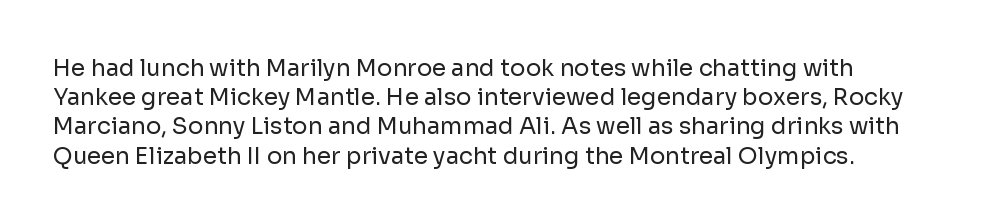
{"italic": "no", "bold": "no", "underline": "no", "align": "left", "line_spacing": "normal", "line_spacing_ratio": 1.27, "letter_spacing": "normal", "letter_spacing_em": 0.0, "glyph_px": 23}
